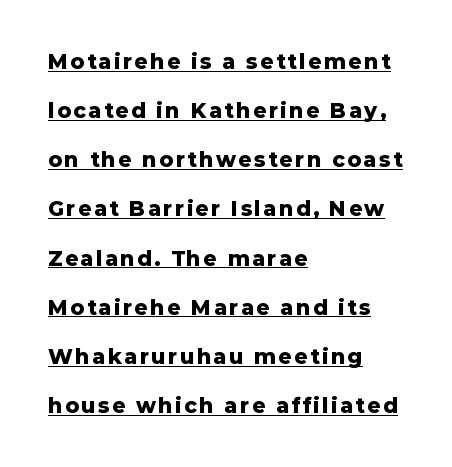
Descenders here cross a horizontal rule under the line. Students, observe: this is what heavily led, spacious text looks like. This rendering uses left alignment, leaving the right contour irregular. In terms of weight, the rendering is a true, heavy bold. A roman cut, with each character standing at attention.
